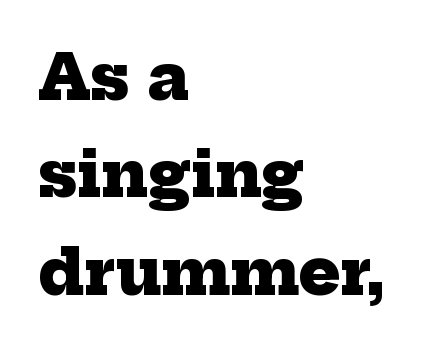
Letters rest on an invisible, unmarked baseline. Weight: bold. In CSS terms this would be text-align: left. Characters follow at the spacing the type designer built in. This is serif lettering, the kind often seen in printed books. The designer left line spacing at the default.
